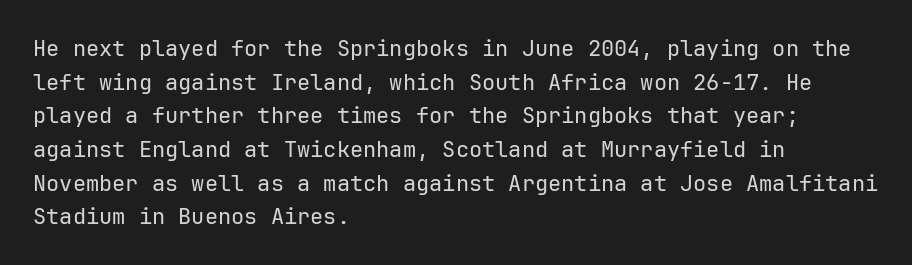
{"italic": "no", "bold": "no", "underline": "no", "align": "left", "line_spacing": "normal", "line_spacing_ratio": 1.53, "letter_spacing": "normal", "letter_spacing_em": 0.0, "glyph_px": 22}
